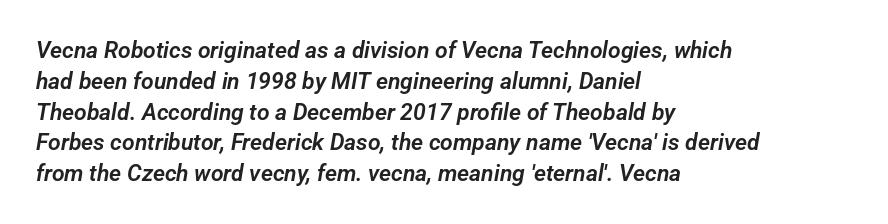
The image shows 23 px text type; set left-aligned, normal line spacing (1.34x), normal letter spacing, not underlined.
